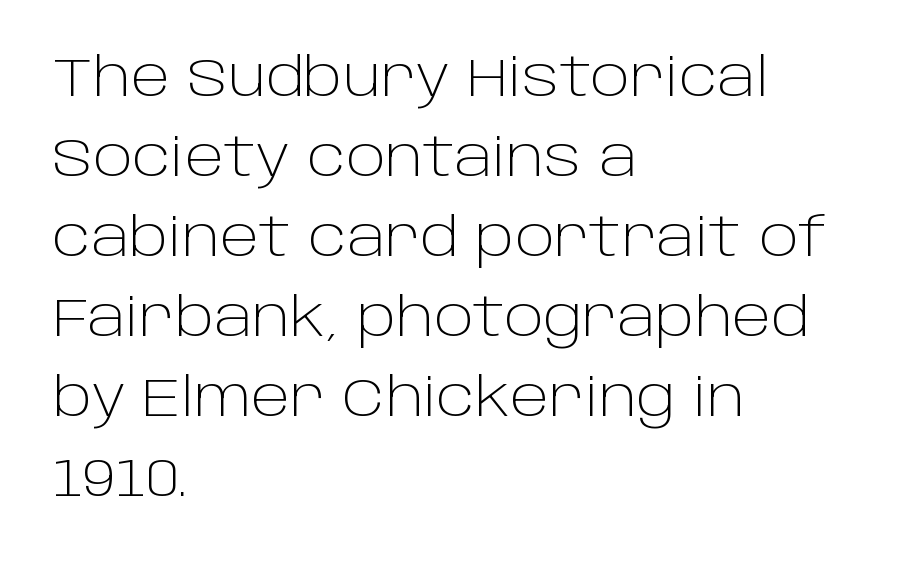
Visually the block forms a straight wall on the left and a jagged coastline on the right. Underlining? Definitely not there. The passage shown stacks its lines at a standard gap. Upright lettering throughout. Stroke thickness stays within the range of a standard reading face or lighter. You could call the tracking neutral — neither tight nor loose.
